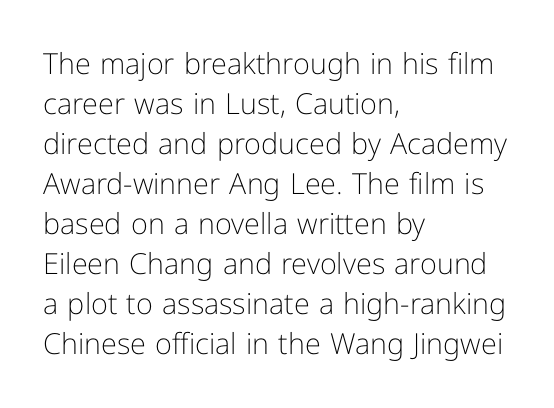
Q: Is the text bold? A: No.
Q: Is the text italic (slanted)? A: No, it is upright.
Q: Is the typeface a serif or a sans-serif typeface? A: Sans-serif.
Q: Is the text underlined? A: No.
Q: How is the paragraph aligned? A: Left-aligned.
Q: Is the spacing between letters normal or unusually wide? A: Normal.
Q: Is the spacing between lines tight, normal or loose? A: Normal.
Q: Width (condensed, normal, or wide)? A: Normal.
Q: Stroke contrast? A: Low.
Q: x-height? A: Medium.
Q: Monospaced? A: No.
